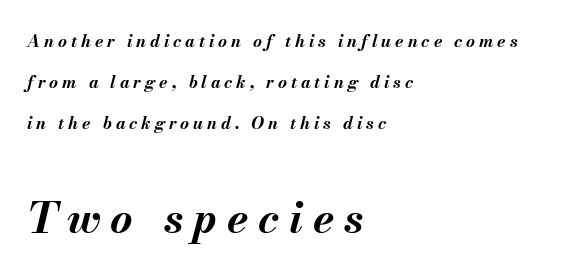
{"italic": "yes", "lean": "right", "slant_degrees": 13, "bold": "yes", "weight": "bold", "width": "normal", "stroke_contrast": "medium", "x_height": "small", "monospaced": "no", "underline": "no", "align": "left", "line_spacing": "loose", "line_spacing_ratio": 2.41, "letter_spacing": "wide", "letter_spacing_em": 0.23, "larger_block": "second", "size_ratio": 2.53, "glyph_px": 43}
